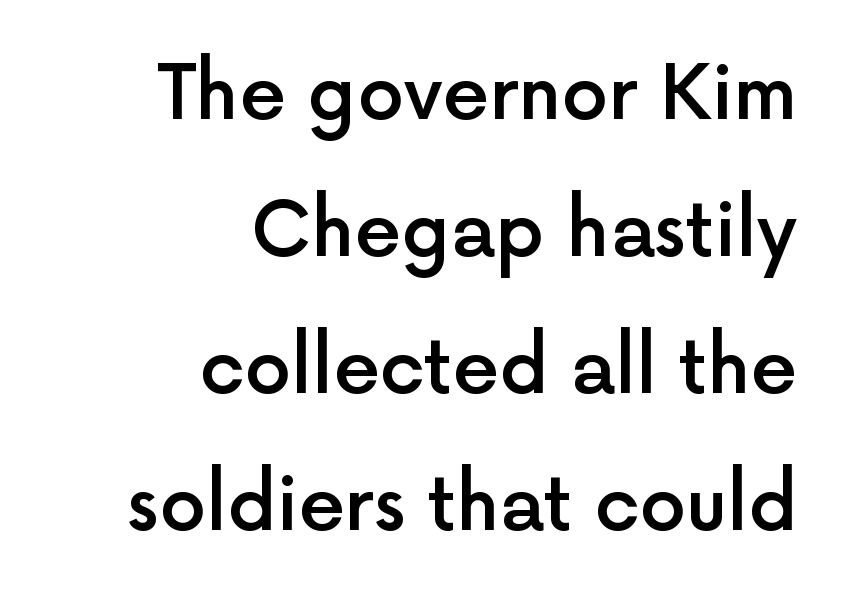
{"serif": "no", "italic": "no", "bold": "semi", "weight": "semibold", "width": "normal", "x_height": "medium", "monospaced": "no", "underline": "no", "align": "right", "line_spacing_ratio": 1.85, "letter_spacing": "normal", "letter_spacing_em": 0.0, "glyph_px": 74}
